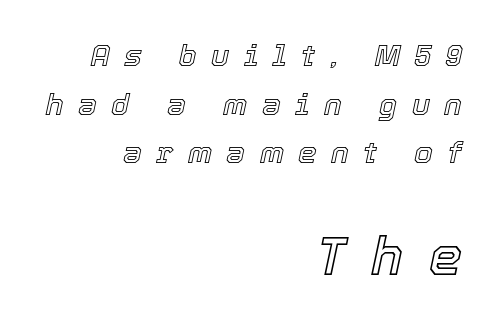
Q: Is the text italic (slanted)? A: Yes, it leans right by about 12 degrees.
Q: Is the text underlined? A: No.
Q: How is the paragraph aligned? A: Right-aligned.
Q: Is the spacing between letters normal or unusually wide? A: Unusually wide.
Q: Is the spacing between lines tight, normal or loose? A: Normal.
Q: Which block of text is set in a larger size, the first (top) or the second (bottom)? A: The second (bottom) one.
Q: Width (condensed, normal, or wide)? A: Normal.
Q: x-height? A: Medium.
Q: Monospaced? A: No.
